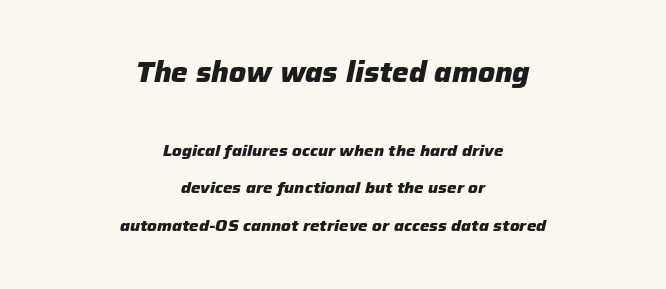
Q: Is the text bold? A: Yes.
Q: Is the text italic (slanted)? A: Yes, it leans right by about 12 degrees.
Q: Is the text underlined? A: No.
Q: How is the paragraph aligned? A: Centered.
Q: Is the spacing between letters normal or unusually wide? A: Normal.
Q: Is the spacing between lines tight, normal or loose? A: Loose.
Q: Which block of text is set in a larger size, the first (top) or the second (bottom)? A: The first (top) one.
Q: Width (condensed, normal, or wide)? A: Normal.
Q: Stroke contrast? A: Low.
Q: x-height? A: Medium.
Q: Monospaced? A: No.
